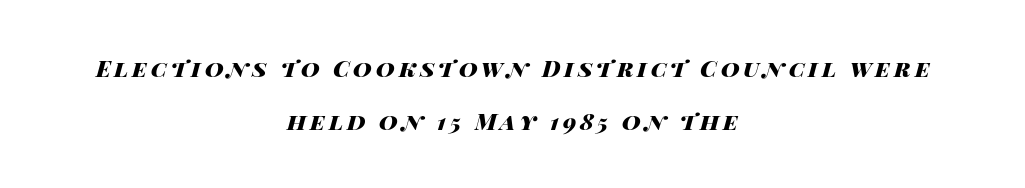
{"italic": "yes", "lean": "right", "slant_degrees": 14, "bold": "yes", "underline": "no", "align": "center", "line_spacing": "loose", "line_spacing_ratio": 2.29, "glyph_px": 23}
